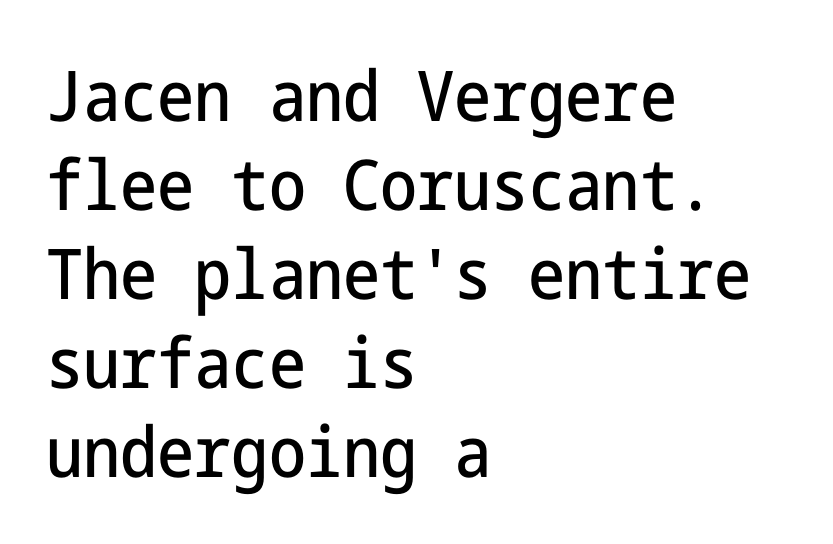
The image shows 70 px condensed sans-serif type, upright; set left-aligned, normal line spacing (1.27x), normal letter spacing, not underlined; low stroke contrast and a medium x-height.
